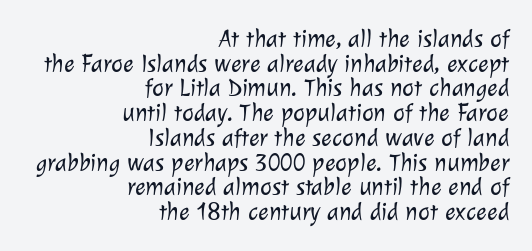
Q: Is the text bold? A: No.
Q: Is the text underlined? A: No.
Q: How is the paragraph aligned? A: Right-aligned.
Q: Is the spacing between letters normal or unusually wide? A: Normal.
Q: Is the spacing between lines tight, normal or loose? A: Tight.
